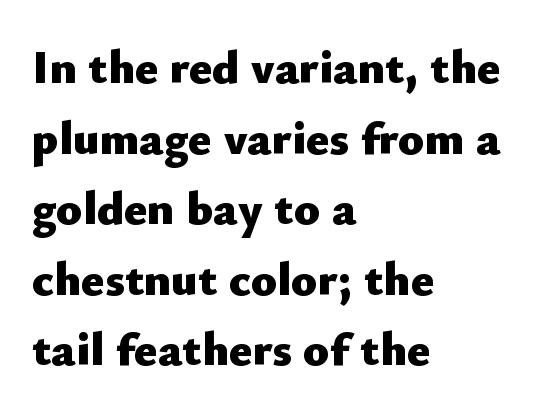
The image shows 48 px heavy sans-serif type, upright; set left-aligned, normal line spacing (1.47x), normal letter spacing, not underlined; low stroke contrast and a small x-height.
